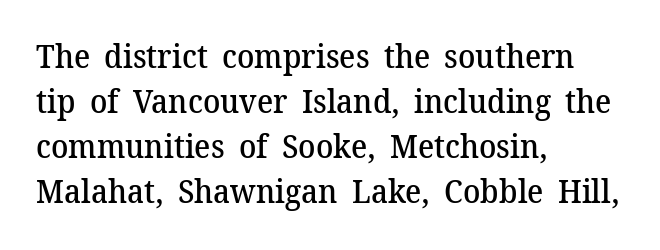
Vertical strokes here are truly vertical. What weight is shown? A semibold, between regular and bold. The compositor pushed each line to the left boundary. Character widths vary here, with narrow letters taking less room than wide ones.
